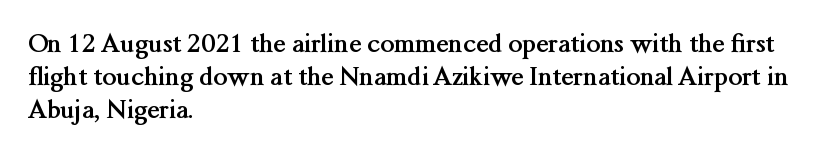
Q: Is the text bold? A: Yes.
Q: Is the text italic (slanted)? A: No, it is upright.
Q: Is the text underlined? A: No.
Q: How is the paragraph aligned? A: Left-aligned.
Q: Is the spacing between letters normal or unusually wide? A: Normal.
Q: Is the spacing between lines tight, normal or loose? A: Normal.
